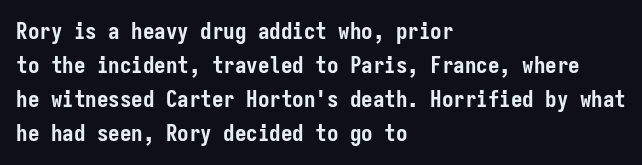
Q: Is the text bold? A: Yes.
Q: Is the text italic (slanted)? A: No, it is upright.
Q: Is the text underlined? A: No.
Q: How is the paragraph aligned? A: Left-aligned.
Q: Is the spacing between letters normal or unusually wide? A: Normal.
Q: Is the spacing between lines tight, normal or loose? A: Normal.
